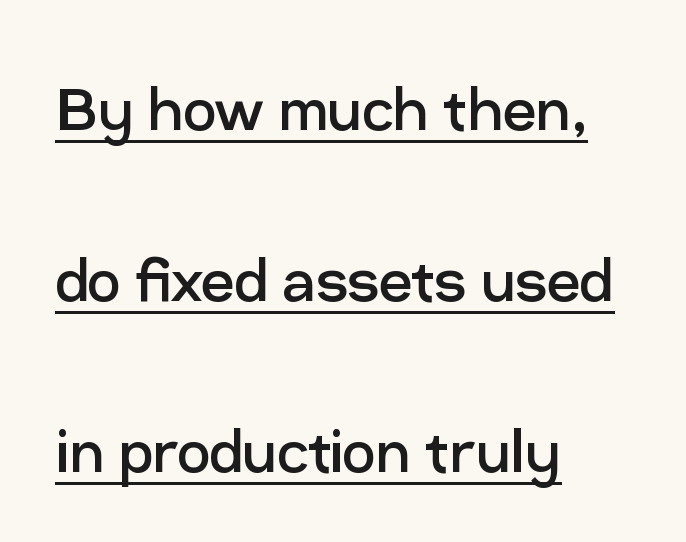
The image shows 74 px regular-weight sans-serif type, upright; set left-aligned, loose line spacing (2.31x), normal letter spacing, underlined; low stroke contrast and a medium x-height.
